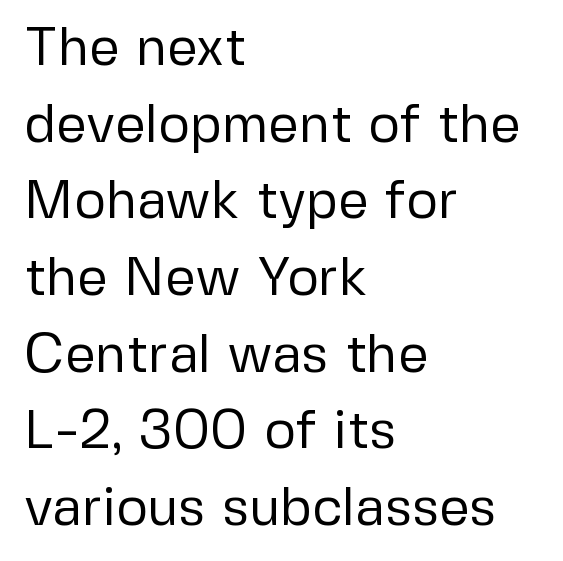
{"serif": "no", "italic": "no", "bold": "no", "weight": "regular", "width": "normal", "stroke_contrast": "low", "x_height": "medium", "monospaced": "no", "underline": "no", "align": "left", "line_spacing": "normal", "line_spacing_ratio": 1.42, "letter_spacing": "normal", "letter_spacing_em": 0.0, "glyph_px": 54}
